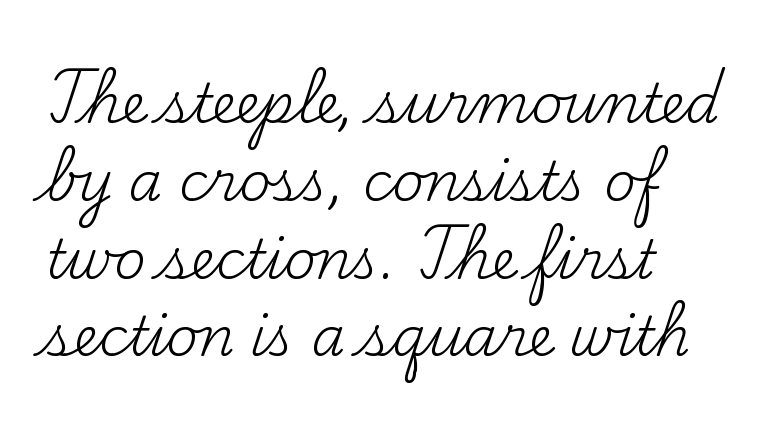
Compared with typical paragraphs, the rows here are spaced about the same. Typographically, this falls in the serif category. A classic flush-left, rag-right setting is used for this passage.
